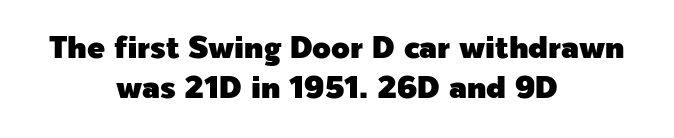
The image shows 30 px sans-serif type, upright; set centered, normal line spacing (1.34x), normal letter spacing, not underlined; a medium x-height.
